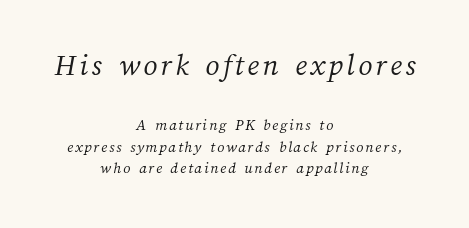
{"bold": "no", "weight": "light", "width": "normal", "stroke_contrast": "medium", "x_height": "medium", "monospaced": "no", "underline": "no", "align": "center", "line_spacing": "normal", "line_spacing_ratio": 1.36, "larger_block": "first", "size_ratio": 1.94, "glyph_px": 31}
